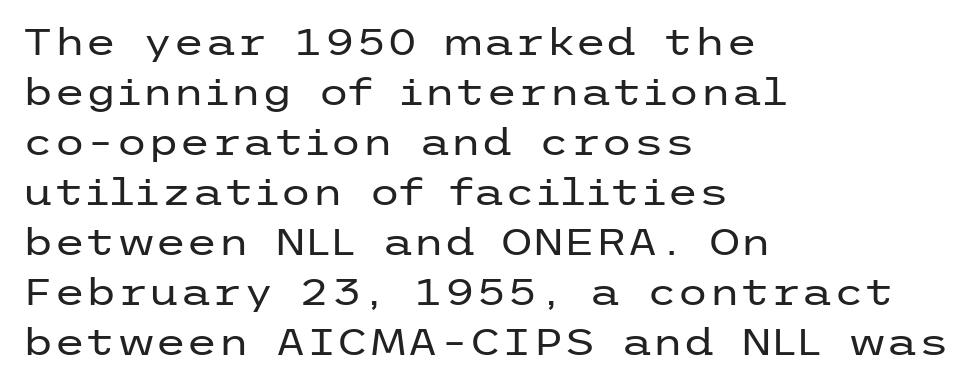
Q: Is the text bold? A: No.
Q: Is the text italic (slanted)? A: No, it is upright.
Q: Is the typeface a serif or a sans-serif typeface? A: Sans-serif.
Q: Is the text underlined? A: No.
Q: How is the paragraph aligned? A: Left-aligned.
Q: Is the spacing between letters normal or unusually wide? A: Normal.
Q: Is the spacing between lines tight, normal or loose? A: Normal.
Q: Width (condensed, normal, or wide)? A: Wide.
Q: Stroke contrast? A: Low.
Q: x-height? A: Medium.
